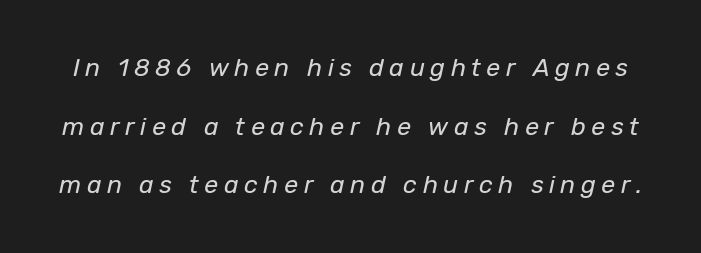
The cut favours lightness, reaching ordinary text weight at its darkest. The gaps between neighbouring characters are conspicuously large. Descenders are the only things crossing below the line. Designer's note — italics engaged. The passage shown stacks its lines with a broad gap.
